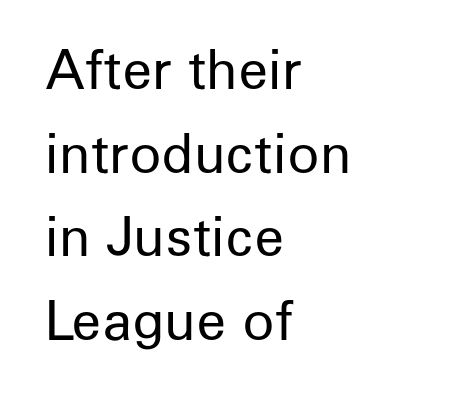
The specimen omits any rule beneath the text block's lines. The paragraph has a hard left edge and a soft right edge. Weight: in the light-to-regular range. How are the letters spaced? Ordinarily, with no added tracking. A typesetter would call this proportional, since set widths differ per character.
